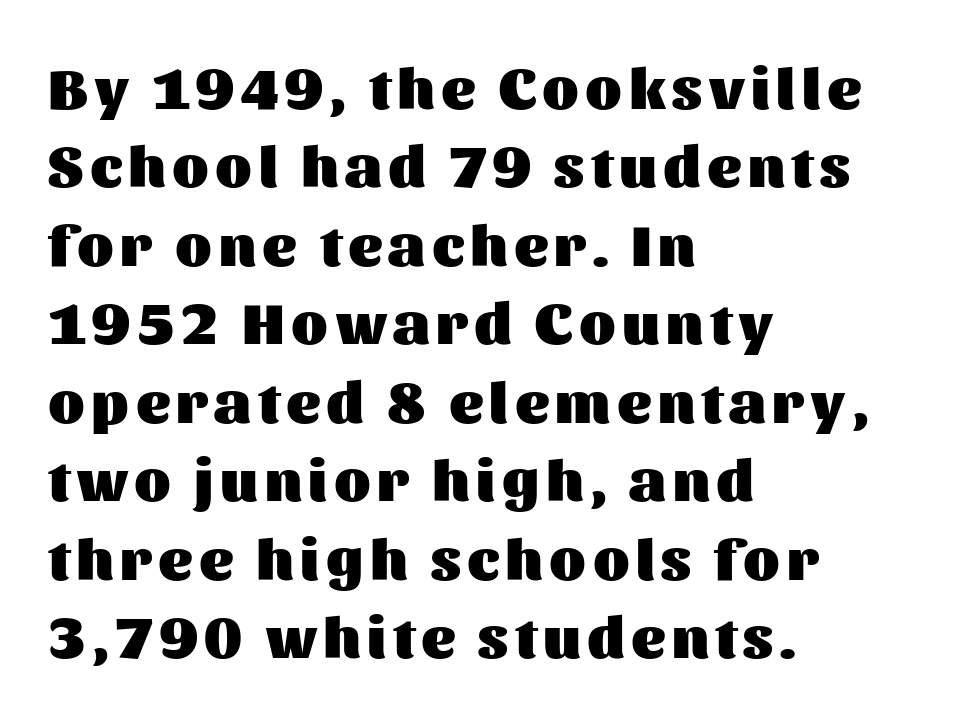
Q: Is the text bold? A: Yes.
Q: Is the text italic (slanted)? A: No, it is upright.
Q: Is the typeface a serif or a sans-serif typeface? A: Sans-serif.
Q: Is the text underlined? A: No.
Q: How is the paragraph aligned? A: Left-aligned.
Q: Is the spacing between lines tight, normal or loose? A: Normal.
Q: Width (condensed, normal, or wide)? A: Normal.
Q: Stroke contrast? A: Medium.
Q: x-height? A: Medium.
Q: Monospaced? A: No.
